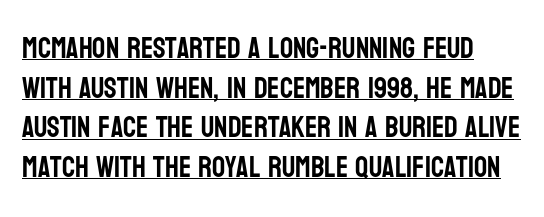
The image shows 29 px condensed sans-serif type, upright; set normal line spacing (1.37x), normal letter spacing, underlined; low stroke contrast and a large x-height.
